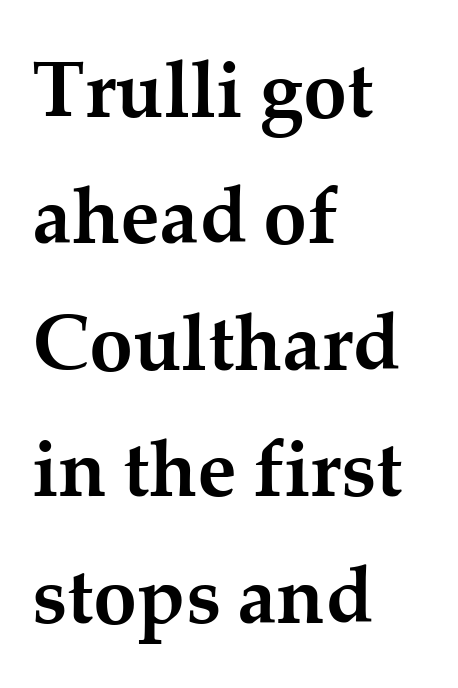
The image shows 79 px semibold serif type, upright; set left-aligned, normal line spacing (1.6x), normal letter spacing, not underlined; medium stroke contrast and a medium x-height.
